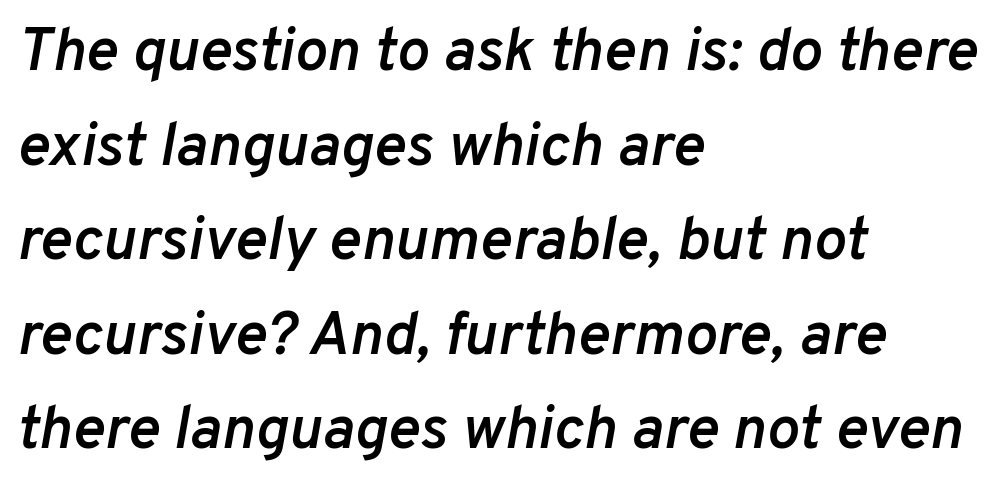
Notice how the stems are inclined rather than vertical — that's the hallmark of italics. Summary of weight: moderately heavy, a semibold. The letters advance in unequal steps, a hallmark of proportional type. This sample keeps an unexceptional amount of space between lines. Each row of text sits above clean, open space.
